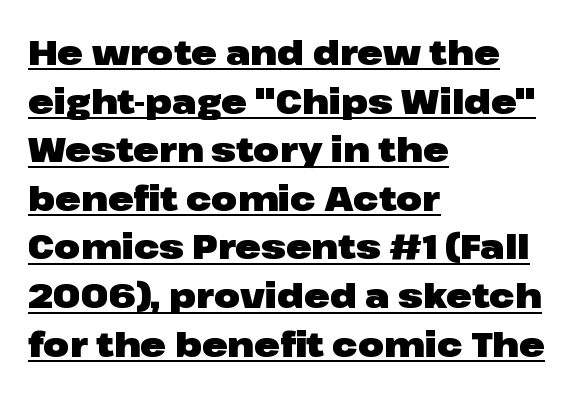
Visually the block forms a straight wall on the left and a jagged coastline on the right. The passage shown is typed in a proportional face where columns would drift. The letters stand upright; this is a roman face. You can tell from the bare stems that sans-serif type was used.
